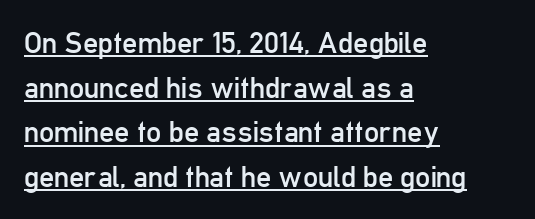
{"serif": "no", "italic": "no", "bold": "no", "weight": "regular", "width": "condensed", "stroke_contrast": "low", "x_height": "medium", "monospaced": "no", "underline": "yes", "align": "left", "line_spacing": "normal", "line_spacing_ratio": 1.49, "letter_spacing": "normal", "letter_spacing_em": 0.0, "glyph_px": 30}
